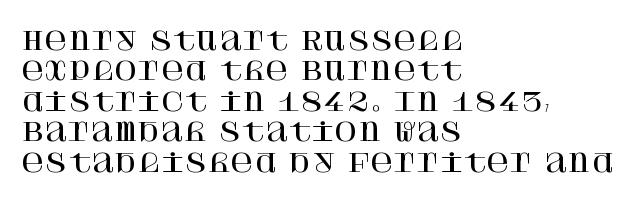
{"italic": "no", "underline": "no", "align": "left", "line_spacing_ratio": 1.22, "letter_spacing": "normal", "letter_spacing_em": 0.0, "glyph_px": 25}
